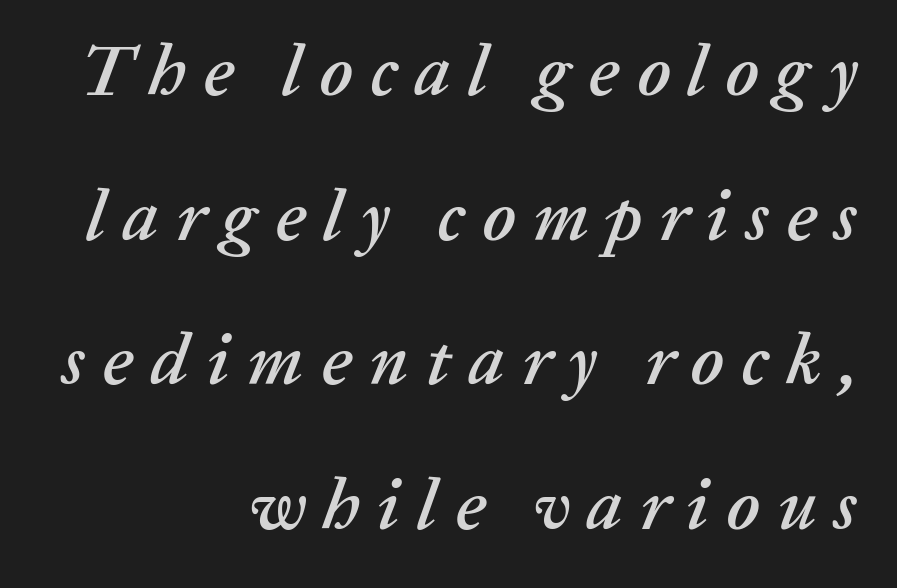
Q: Is the text italic (slanted)? A: Yes, it leans right by about 20 degrees.
Q: Is the text underlined? A: No.
Q: How is the paragraph aligned? A: Right-aligned.
Q: Is the spacing between letters normal or unusually wide? A: Unusually wide.
Q: Is the spacing between lines tight, normal or loose? A: Loose.
Q: Width (condensed, normal, or wide)? A: Normal.
Q: Stroke contrast? A: Low.
Q: x-height? A: Medium.
Q: Monospaced? A: No.
